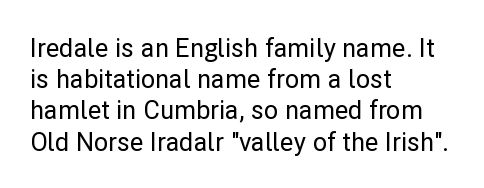
The image shows 25 px text type, upright; set left-aligned, normal line spacing (1.25x), normal letter spacing, not underlined.
